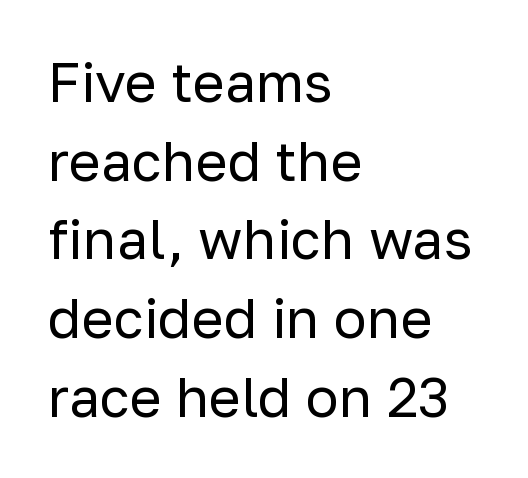
The image shows 55 px regular-weight sans-serif type, upright; set left-aligned, normal line spacing (1.43x), normal letter spacing, not underlined; low stroke contrast and a medium x-height.
